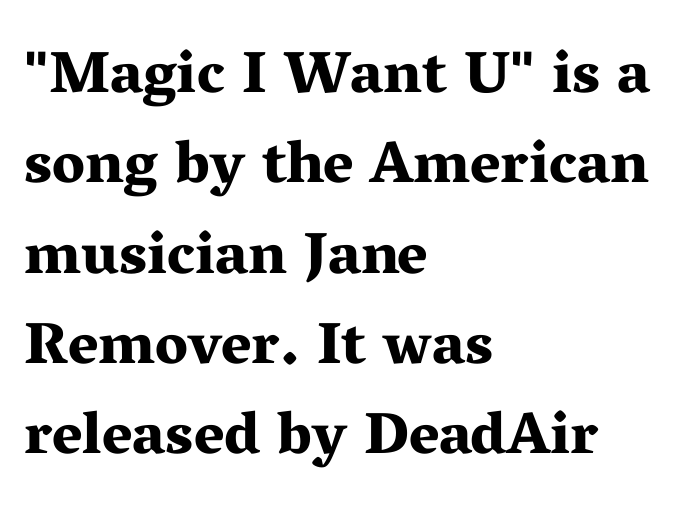
{"serif": "yes", "italic": "no", "bold": "yes", "weight": "bold", "width": "wide", "stroke_contrast": "medium", "x_height": "medium", "monospaced": "no", "underline": "no", "align": "left", "line_spacing": "normal", "line_spacing_ratio": 1.53, "letter_spacing": "normal", "letter_spacing_em": 0.0, "glyph_px": 59}
